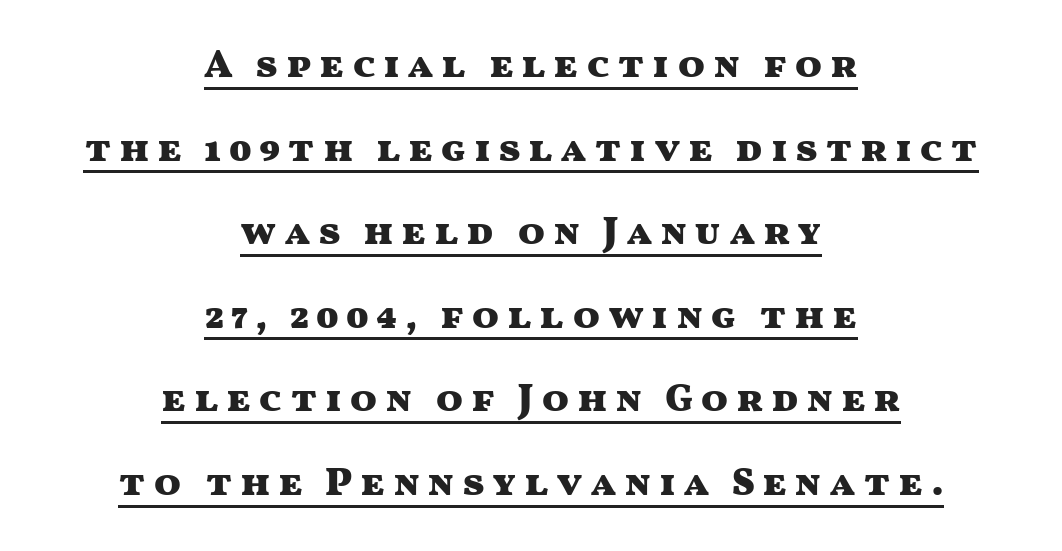
{"serif": "no", "italic": "no", "bold": "yes", "weight": "heavy", "width": "wide", "stroke_contrast": "medium", "x_height": "medium", "monospaced": "no", "underline": "yes", "align": "center", "line_spacing": "loose", "line_spacing_ratio": 2.09, "glyph_px": 40}
